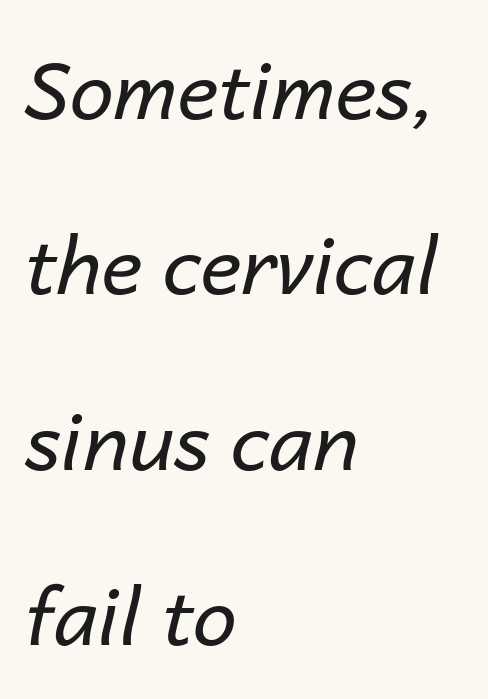
{"italic": "yes", "lean": "right", "slant_degrees": 14, "bold": "no", "weight": "regular", "width": "normal", "stroke_contrast": "low", "x_height": "medium", "monospaced": "no", "underline": "no", "align": "left", "line_spacing": "loose", "line_spacing_ratio": 2.22, "letter_spacing": "normal", "letter_spacing_em": 0.0, "glyph_px": 79}
